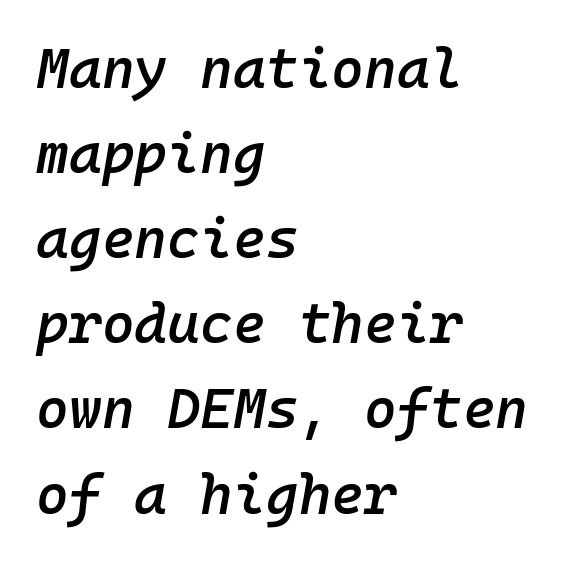
{"italic": "yes", "lean": "right", "slant_degrees": 10, "bold": "semi", "weight": "semibold", "width": "normal", "stroke_contrast": "low", "x_height": "medium", "monospaced": "yes", "underline": "no", "align": "left", "line_spacing": "normal", "line_spacing_ratio": 1.52, "letter_spacing": "normal", "letter_spacing_em": 0.0, "glyph_px": 56}
